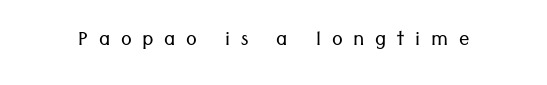
Q: Is the text bold? A: No.
Q: Is the text italic (slanted)? A: No, it is upright.
Q: Is the text underlined? A: No.
Q: Is the spacing between letters normal or unusually wide? A: Unusually wide.
